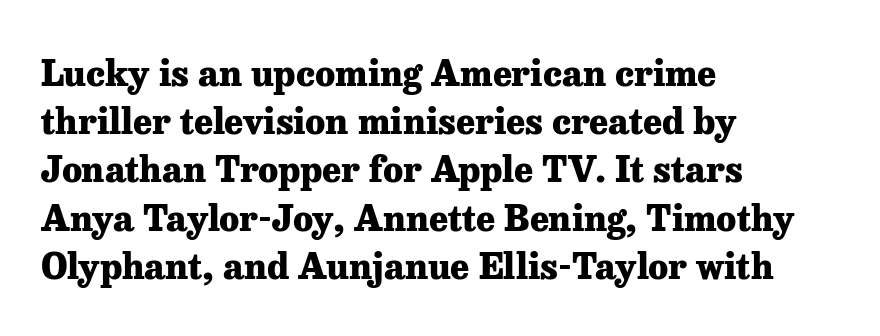
The text was rendered using a seriffed face with decorative stroke endings. The lines are quadded left. The passage shown is typed in a proportional face where columns would drift. The gap between lines stays unmarked.
